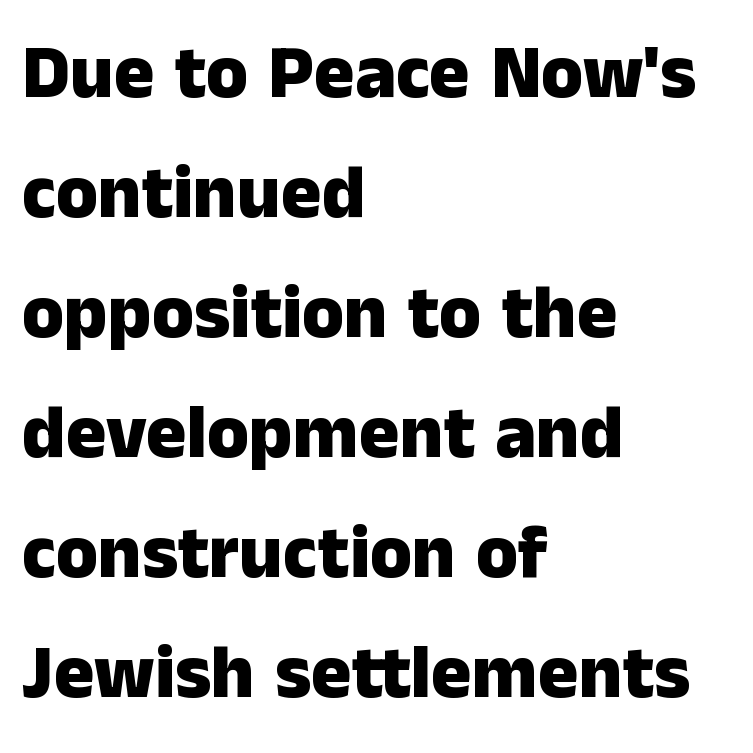
{"serif": "no", "italic": "no", "bold": "yes", "weight": "heavy", "width": "normal", "stroke_contrast": "low", "x_height": "medium", "monospaced": "no", "underline": "no", "align": "left", "line_spacing": "normal", "line_spacing_ratio": 1.58, "letter_spacing": "normal", "letter_spacing_em": 0.0, "glyph_px": 76}
